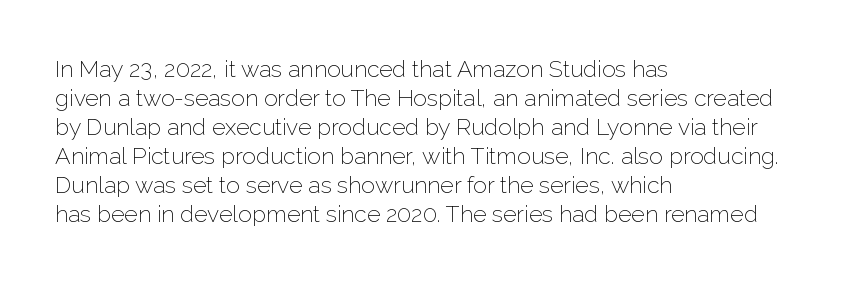
{"italic": "no", "bold": "no", "underline": "no", "align": "left", "line_spacing": "normal", "line_spacing_ratio": 1.26, "letter_spacing": "normal", "letter_spacing_em": 0.0, "glyph_px": 23}
